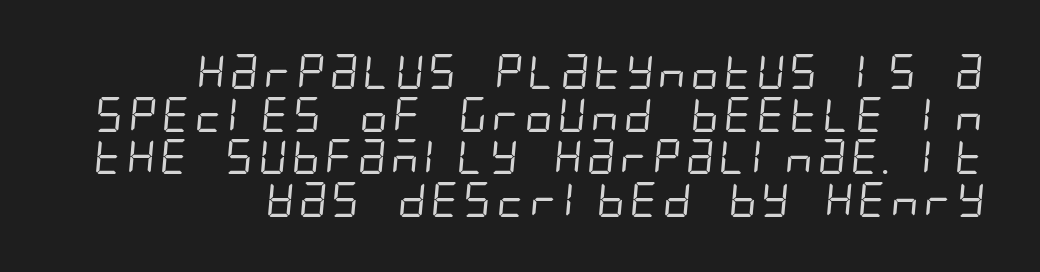
{"serif": "no", "bold": "no", "weight": "regular", "width": "condensed", "stroke_contrast": "low", "x_height": "large", "underline": "no", "align": "right", "line_spacing_ratio": 1.22, "letter_spacing": "normal", "letter_spacing_em": 0.0, "glyph_px": 35}
